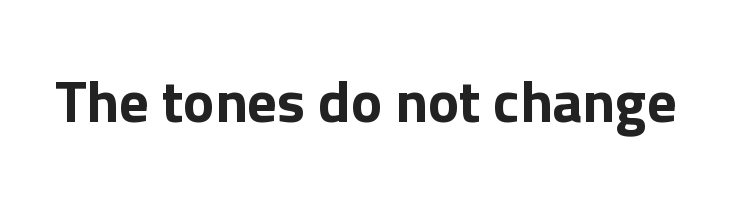
The image shows 59 px bold sans-serif type, upright; set normal letter spacing, not underlined; a medium x-height.
